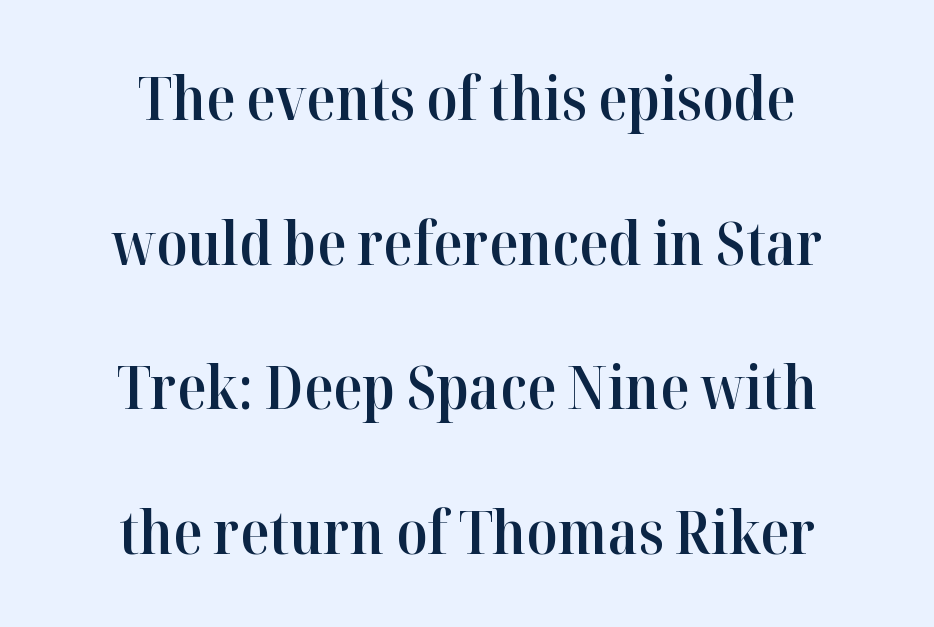
This block would shrink considerably if given ordinary leading; it's expanded now. Unlike italic type, these characters show no tilt at all. Each line is balanced around a shared central axis. The string is rendered with underlining switched off. Examine the stroke ends and you'll spot serifs. The glyphs have the mass of a demibold cut, below bold.
